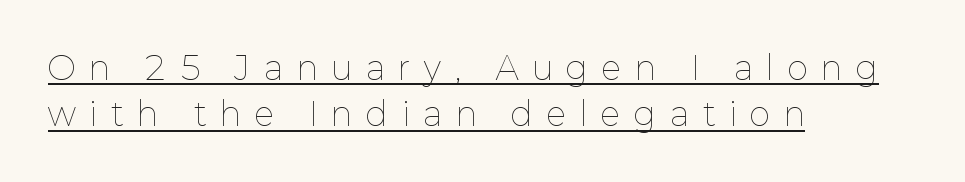
The image shows 32 px thin type, upright; set left-aligned, normal line spacing (1.45x), unusually wide letter spacing (+0.43 em), underlined; low stroke contrast and a medium x-height.
